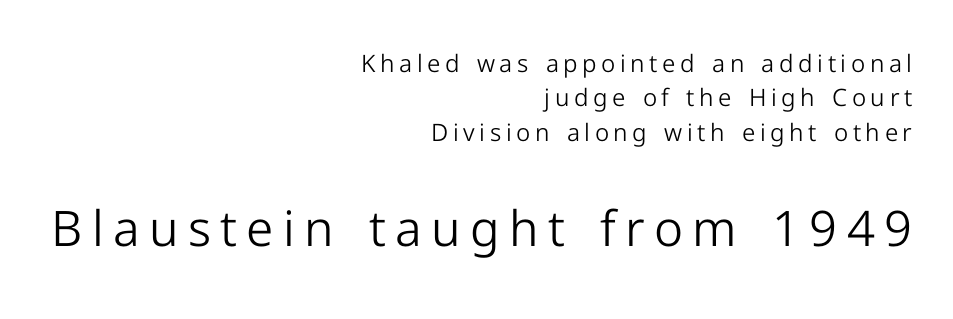
The image shows 49 px light sans-serif type, upright; set right-aligned, normal line spacing (1.43x), not underlined; the second (bottom) block is 2.04x larger; low stroke contrast and a medium x-height.
